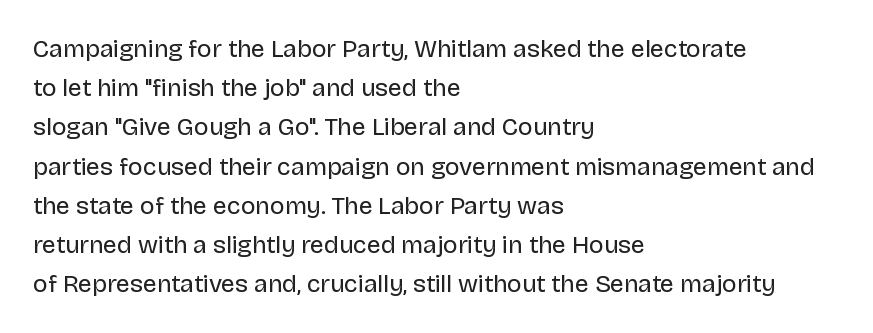
Q: Is the text bold? A: No.
Q: Is the text italic (slanted)? A: No, it is upright.
Q: Is the text underlined? A: No.
Q: How is the paragraph aligned? A: Left-aligned.
Q: Is the spacing between letters normal or unusually wide? A: Normal.
Q: Is the spacing between lines tight, normal or loose? A: Normal.
